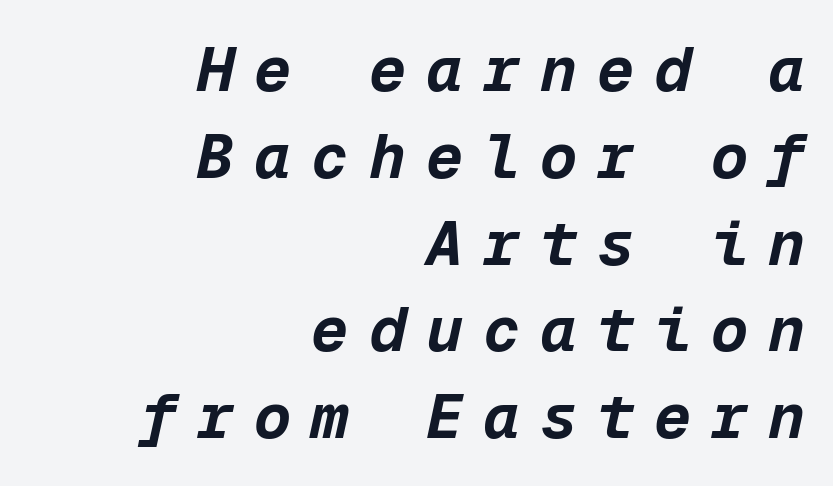
The image shows 62 px bold type, italic (leaning right), monospaced; set right-aligned, normal line spacing (1.4x), unusually wide letter spacing (+0.32 em), not underlined; low stroke contrast and a medium x-height.
